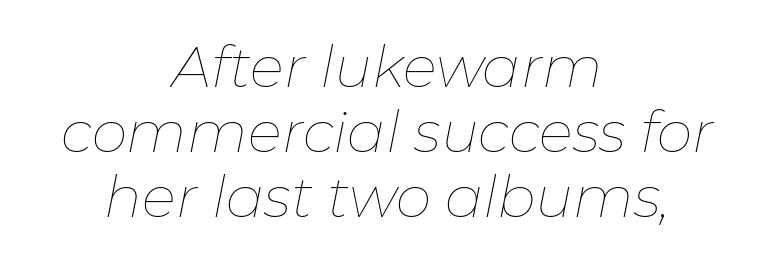
Q: Is the text bold? A: No.
Q: Is the text italic (slanted)? A: Yes, it leans right by about 11 degrees.
Q: Is the text underlined? A: No.
Q: How is the paragraph aligned? A: Centered.
Q: Is the spacing between letters normal or unusually wide? A: Normal.
Q: Is the spacing between lines tight, normal or loose? A: Tight.
Q: Width (condensed, normal, or wide)? A: Normal.
Q: Stroke contrast? A: Low.
Q: x-height? A: Medium.
Q: Monospaced? A: No.
